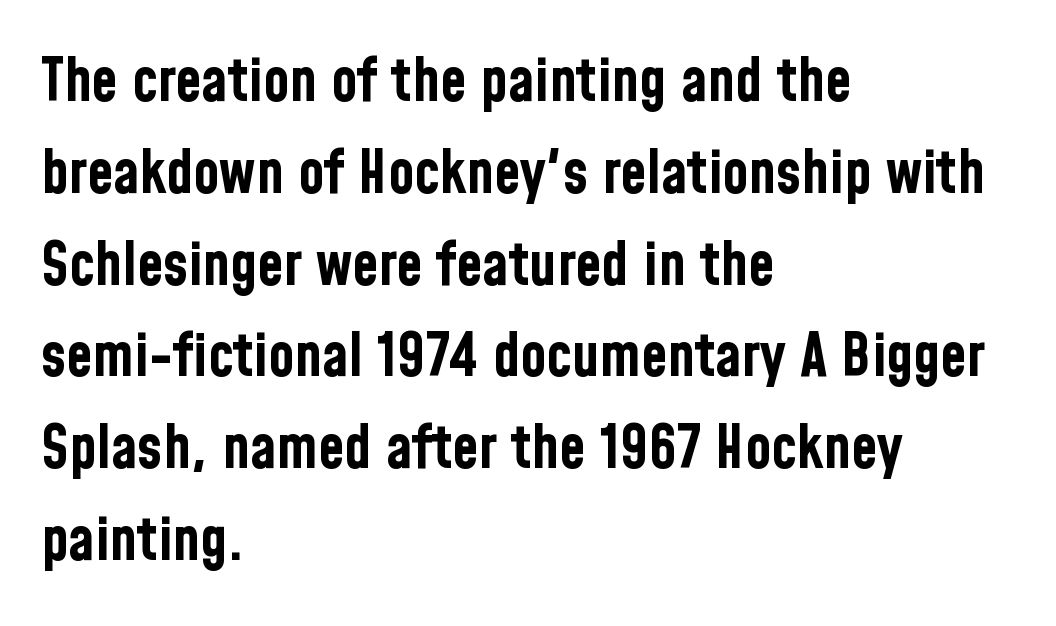
Leftover space on each line is placed entirely after the last word. Heft: maximum for text — a bold. When letters stand straight like this, we call the style roman or upright. The tracking reads as untouched default to a designer's eye.
